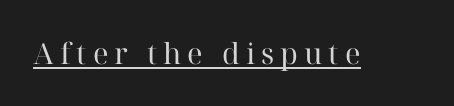
The image shows 29 px regular-weight serif type, upright; set unusually wide letter spacing (+0.21 em), underlined; high stroke contrast and a medium x-height.
